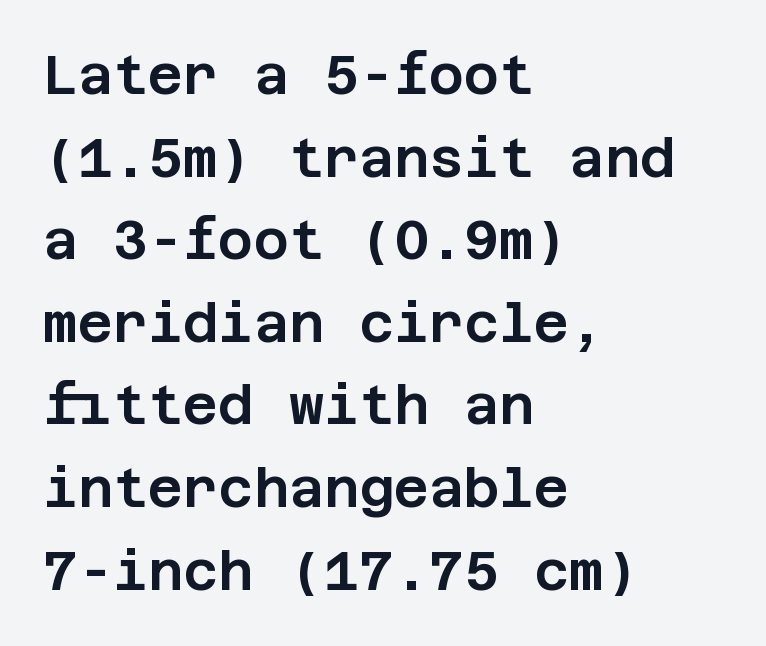
The image shows 54 px sans-serif type, upright; set left-aligned, normal line spacing (1.53x), normal letter spacing, not underlined; low stroke contrast and a large x-height.
